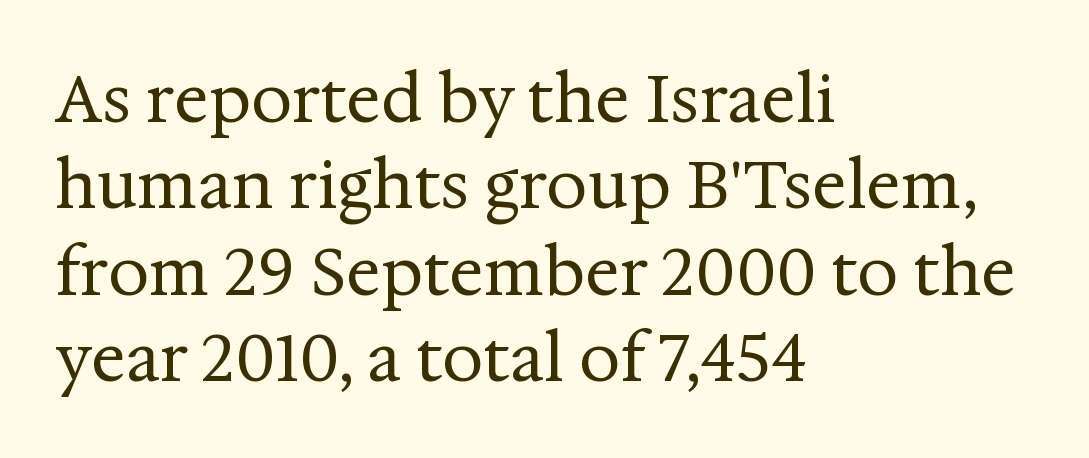
{"serif": "yes", "italic": "no", "bold": "no", "weight": "regular", "width": "normal", "stroke_contrast": "medium", "x_height": "medium", "monospaced": "no", "underline": "no", "align": "left", "line_spacing": "normal", "line_spacing_ratio": 1.33, "letter_spacing": "normal", "letter_spacing_em": 0.0, "glyph_px": 65}
